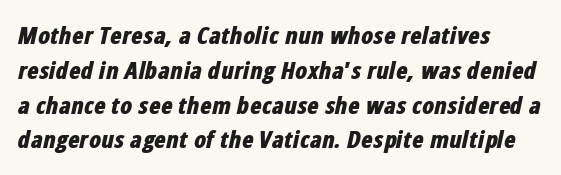
Q: Is the text bold? A: Yes.
Q: Is the text italic (slanted)? A: Yes, it leans right by about 12 degrees.
Q: Is the text underlined? A: No.
Q: Is the spacing between letters normal or unusually wide? A: Normal.
Q: Is the spacing between lines tight, normal or loose? A: Normal.
